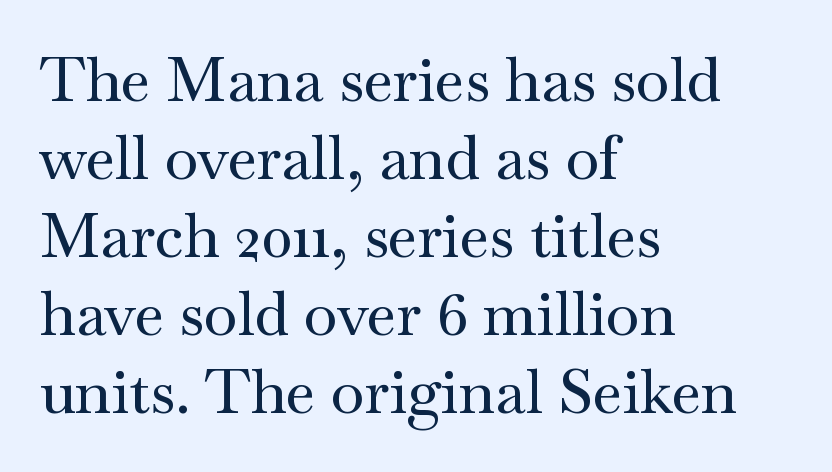
Beneath every word, the page is bare. Letter spacing: default. You could not count columns in this text — the font is proportionally spaced. Designer's note — italics off, roman on. Normally led — the rows are evenly, conventionally spaced.
